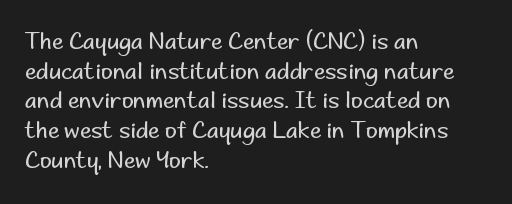
{"italic": "no", "bold": "no", "underline": "no", "align": "left", "line_spacing": "normal", "line_spacing_ratio": 1.29, "letter_spacing": "normal", "letter_spacing_em": 0.0, "glyph_px": 23}
